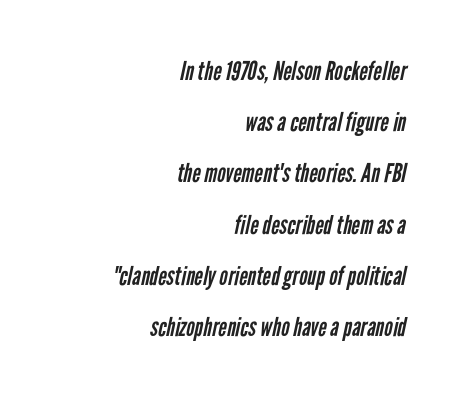
Honestly, there is no underline to notice here at all. The horizontal fit of the characters is conventional and even. Right-aligned paragraph, ragged on the left. Is this a heavy cut? Hardly; it is regular or lighter.
